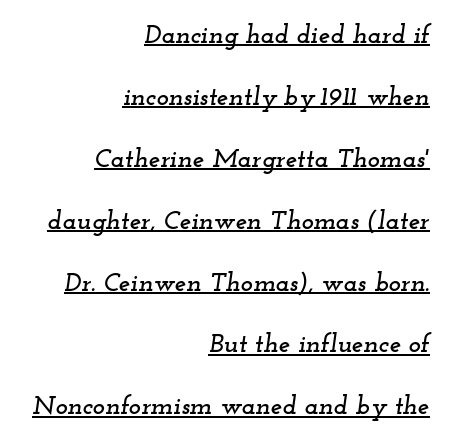
Airy leading. These lines stack with their right ends in a neat column. How are the letters spaced? Ordinarily, with no added tracking. The lettering tilts uniformly, giving the passage an italic look.
